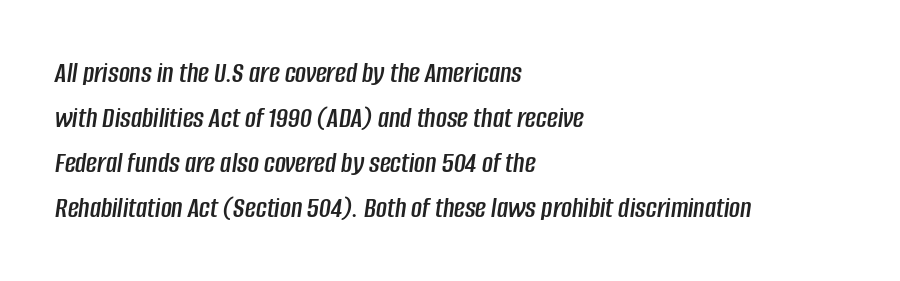
{"italic": "yes", "lean": "right", "slant_degrees": 8, "width": "condensed", "stroke_contrast": "low", "x_height": "large", "monospaced": "no", "underline": "no", "align": "left", "line_spacing": "normal", "line_spacing_ratio": 1.5, "letter_spacing": "normal", "letter_spacing_em": 0.0, "glyph_px": 30}
